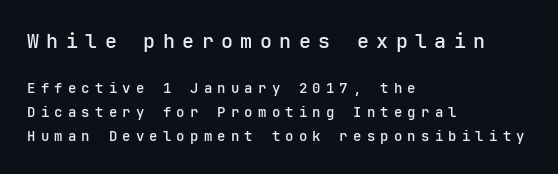
The strip under each line holds only bare page. These words are printed semibold, heavier than regular yet not bold. The face used here appears at its bigger size in the upper chunk. The lettering stays uniformly vertical, giving the passage a roman look. Layout note: lines flush left.
